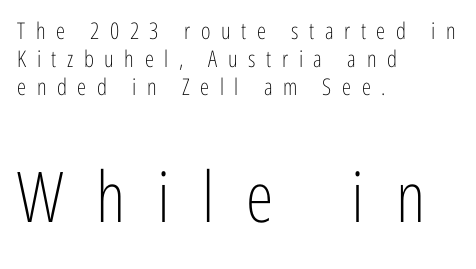
Q: Is the text bold? A: No.
Q: Is the text italic (slanted)? A: No, it is upright.
Q: Is the typeface a serif or a sans-serif typeface? A: Sans-serif.
Q: Is the text underlined? A: No.
Q: How is the paragraph aligned? A: Left-aligned.
Q: Is the spacing between letters normal or unusually wide? A: Unusually wide.
Q: Which block of text is set in a larger size, the first (top) or the second (bottom)? A: The second (bottom) one.
Q: Width (condensed, normal, or wide)? A: Condensed.
Q: Stroke contrast? A: Low.
Q: x-height? A: Medium.
Q: Monospaced? A: No.
